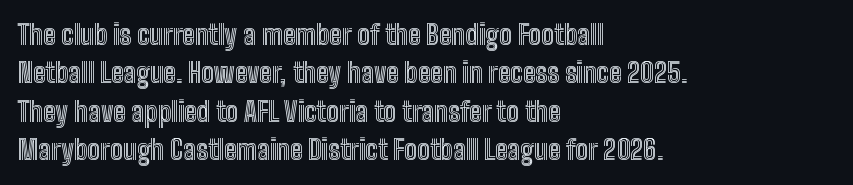
Compared with typical paragraphs, the rows here are spaced about the same. Posture: straight, roman, zero tilt. Inter-character spacing is left at the font's built-in metrics. The space beneath each line is pristine and unruled. The compositor pushed each line to the left boundary.
